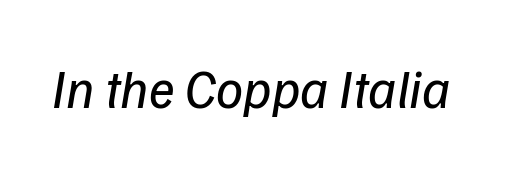
Lines of text with bare space underneath. Here the glyphs are tracked normally, forming tight word shapes. Character widths vary here, with narrow letters taking less room than wide ones. The typeface has the unassuming heft of standard copy or less. The axis of the letterforms is tilted away from vertical.
